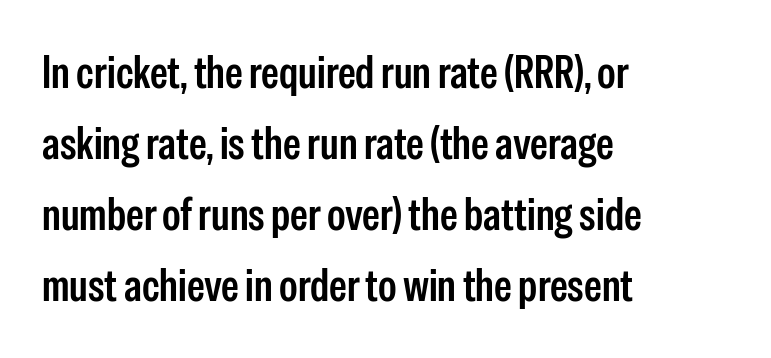
The image shows 45 px condensed sans-serif type, upright; set left-aligned, normal line spacing (1.58x), normal letter spacing, not underlined; low stroke contrast and a medium x-height.
